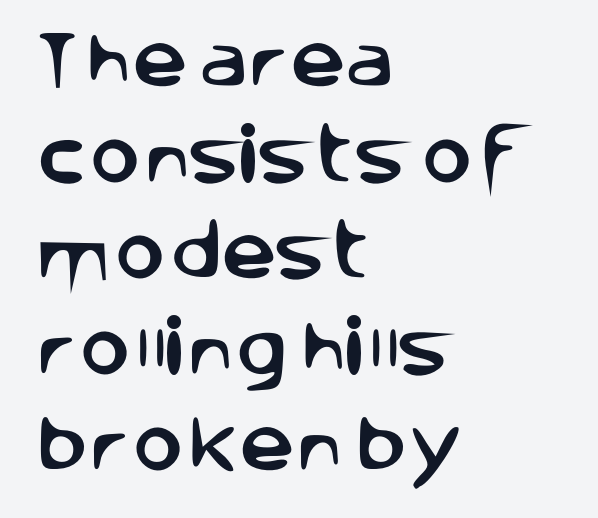
{"serif": "no", "italic": "no", "width": "normal", "stroke_contrast": "low", "x_height": "large", "monospaced": "no", "underline": "no", "align": "left", "line_spacing": "normal", "line_spacing_ratio": 1.55, "letter_spacing": "normal", "letter_spacing_em": 0.0, "glyph_px": 62}
